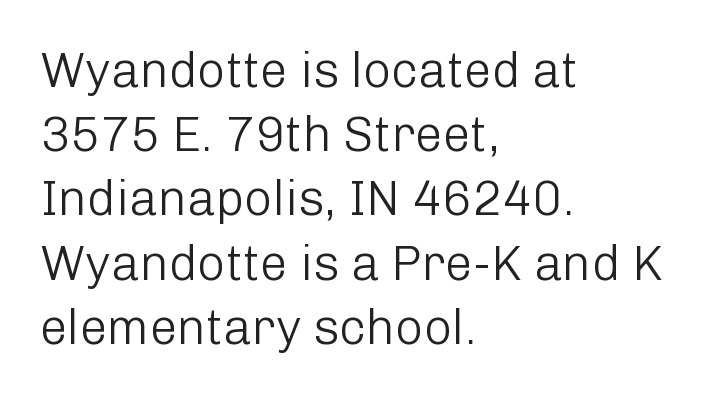
The image shows 49 px light sans-serif type, upright; set left-aligned, normal line spacing (1.31x), normal letter spacing, not underlined; low stroke contrast and a medium x-height.
